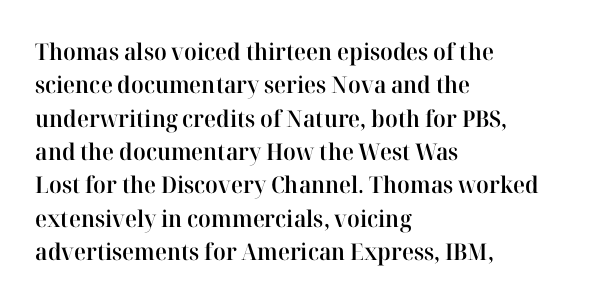
The image shows 23 px text type, upright; set left-aligned, normal line spacing (1.45x), normal letter spacing, not underlined.
